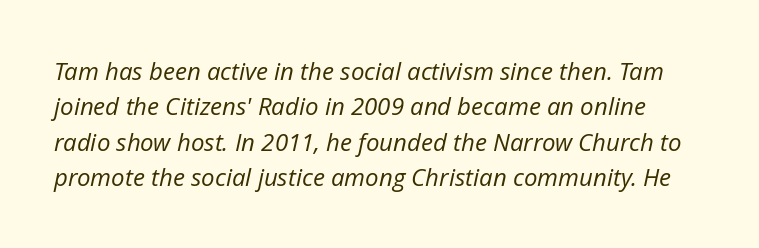
The image shows 24 px text type, italic (leaning right); set normal line spacing (1.47x), normal letter spacing, not underlined.
